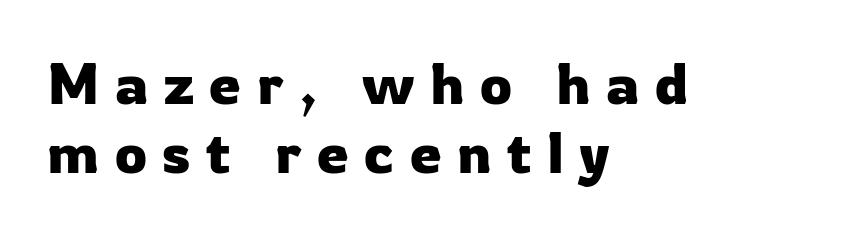
Q: Is the text italic (slanted)? A: No, it is upright.
Q: Is the typeface a serif or a sans-serif typeface? A: Sans-serif.
Q: Is the text underlined? A: No.
Q: How is the paragraph aligned? A: Left-aligned.
Q: Is the spacing between letters normal or unusually wide? A: Unusually wide.
Q: Width (condensed, normal, or wide)? A: Normal.
Q: Stroke contrast? A: Low.
Q: x-height? A: Medium.
Q: Monospaced? A: No.
